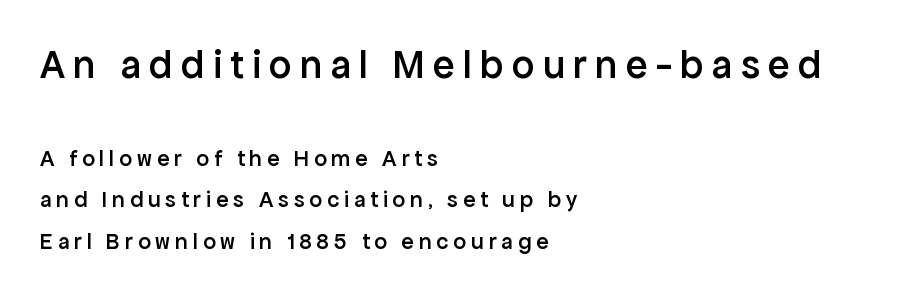
The image shows 40 px semibold sans-serif type, upright; set left-aligned, line spacing 1.8x, unusually wide letter spacing (+0.21 em), not underlined; the first (top) block is 1.74x larger; low stroke contrast and a medium x-height.
